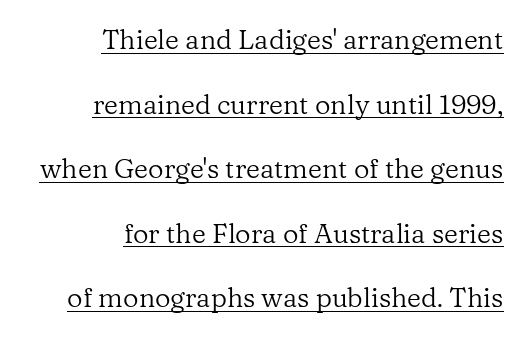
Q: Is the text bold? A: No.
Q: Is the text italic (slanted)? A: No, it is upright.
Q: Is the text underlined? A: Yes.
Q: How is the paragraph aligned? A: Right-aligned.
Q: Is the spacing between letters normal or unusually wide? A: Normal.
Q: Is the spacing between lines tight, normal or loose? A: Loose.
